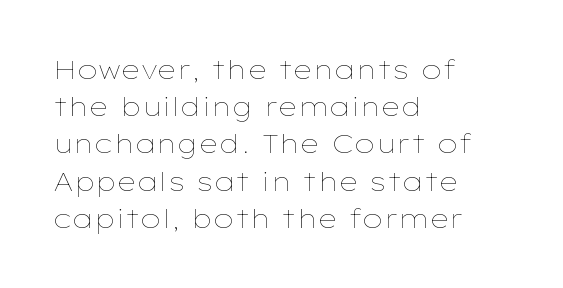
{"italic": "no", "bold": "no", "underline": "no", "align": "left", "line_spacing": "normal", "line_spacing_ratio": 1.43, "letter_spacing": "normal", "letter_spacing_em": 0.0, "glyph_px": 26}
